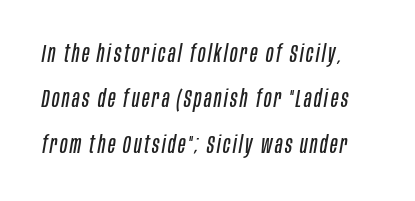
Heaviness? Minimal to ordinary, like unemphasized prose. Plain, unruled lines of type. The typography opts for an oblique posture over an upright one.
